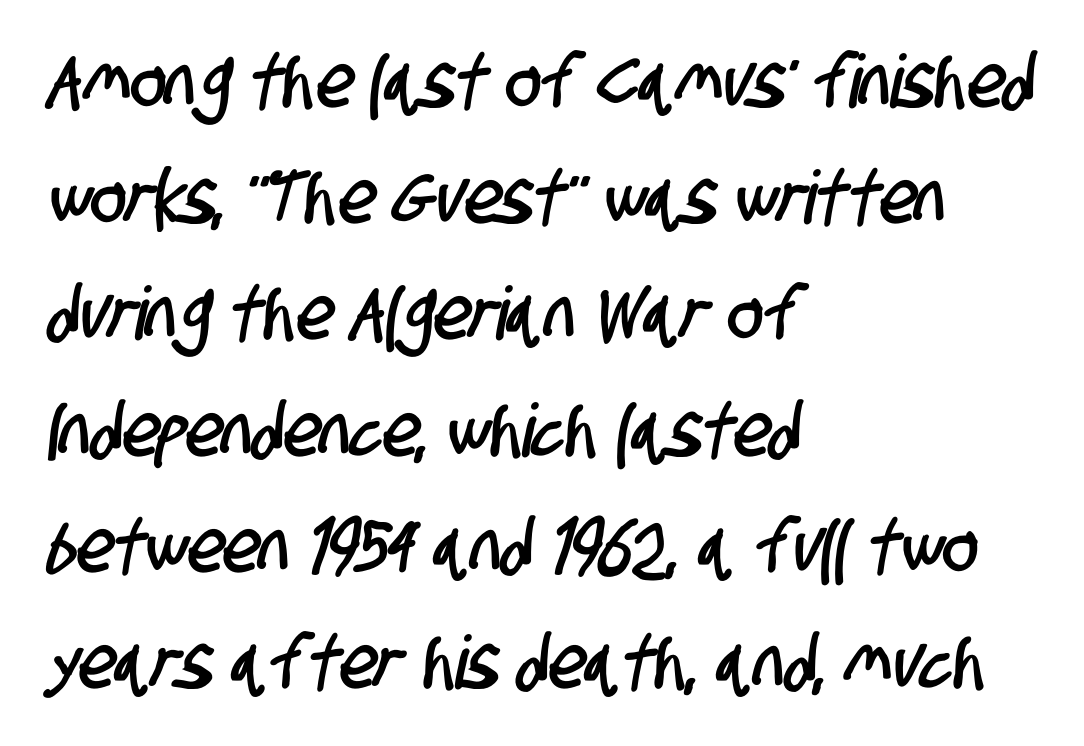
{"serif": "no", "width": "condensed", "stroke_contrast": "low", "x_height": "large", "monospaced": "no", "underline": "no", "align": "left", "line_spacing": "normal", "line_spacing_ratio": 1.57, "letter_spacing": "normal", "letter_spacing_em": 0.0, "glyph_px": 74}
